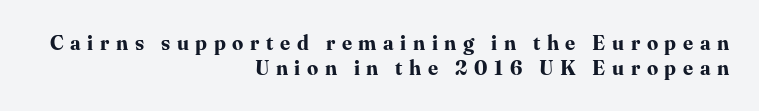
Q: Is the text bold? A: Yes.
Q: Is the text italic (slanted)? A: No, it is upright.
Q: Is the text underlined? A: No.
Q: How is the paragraph aligned? A: Right-aligned.
Q: Is the spacing between letters normal or unusually wide? A: Unusually wide.
